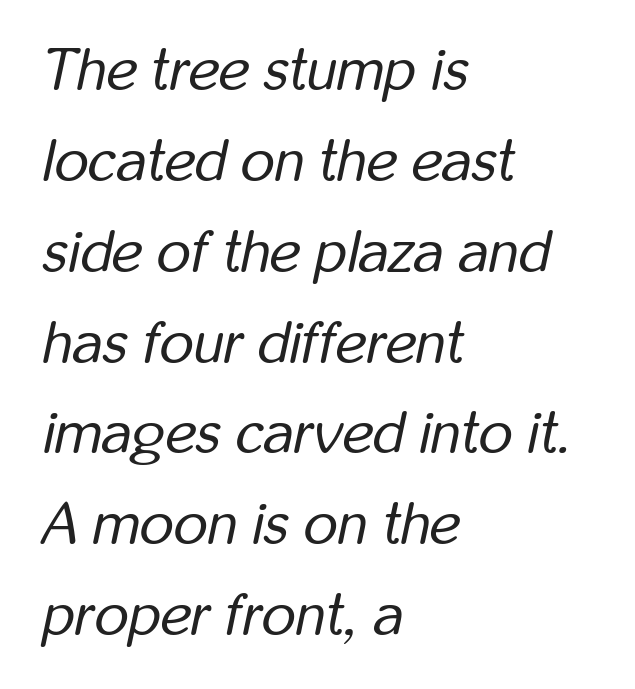
The lettering tilts uniformly, giving the passage an italic look. Where is the straight margin? On the left. Stroke thickness stays within the range of a standard reading face or lighter. This sample has the flowing, uneven cadence of proportional lettering. Compared with typical paragraphs, the rows here are spaced about the same.
